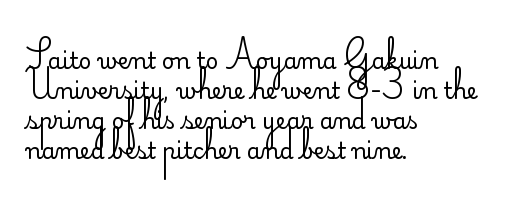
Q: Is the text bold? A: No.
Q: Is the text italic (slanted)? A: No, it is upright.
Q: Is the text underlined? A: No.
Q: How is the paragraph aligned? A: Left-aligned.
Q: Is the spacing between letters normal or unusually wide? A: Normal.
Q: Is the spacing between lines tight, normal or loose? A: Normal.
